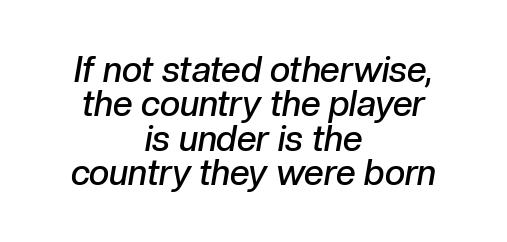
{"italic": "yes", "lean": "right", "slant_degrees": 10, "bold": "semi", "weight": "semibold", "width": "normal", "stroke_contrast": "low", "x_height": "medium", "monospaced": "no", "underline": "no", "align": "center", "line_spacing": "tight", "line_spacing_ratio": 0.98, "letter_spacing": "normal", "letter_spacing_em": 0.0, "glyph_px": 35}
